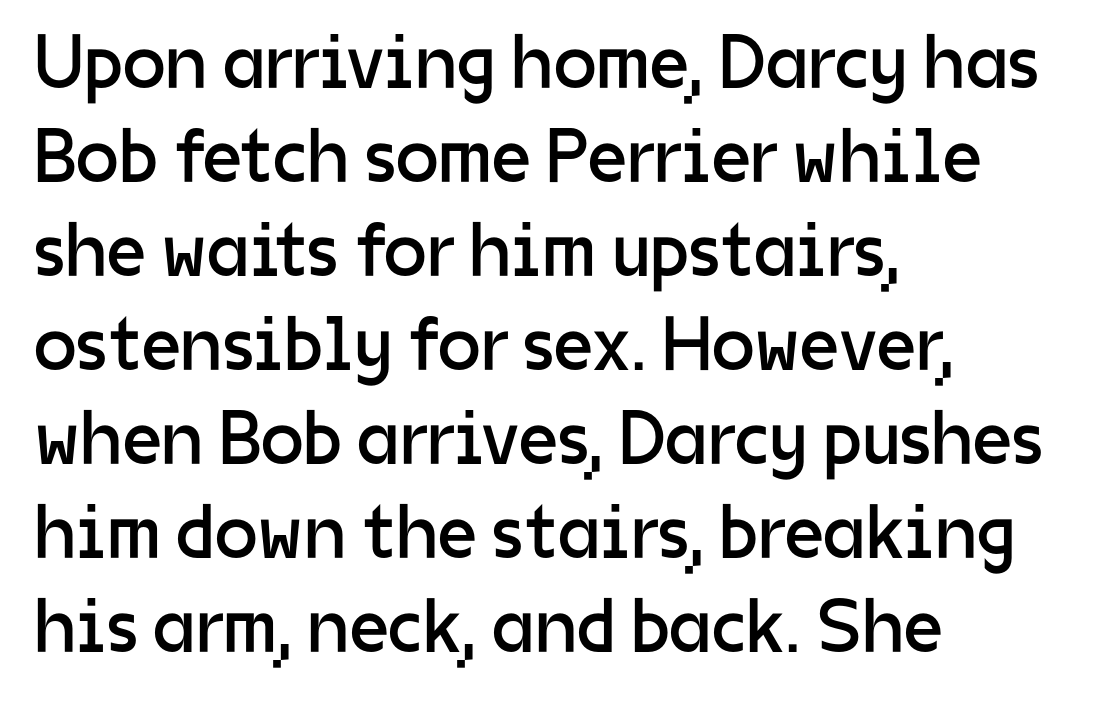
Does the copy run flush right? No — it runs flush left. Caption: face not bold, strokes unweighted. A typesetter would label this face a sans. Varying glyph widths throughout — classic text-font behaviour.
